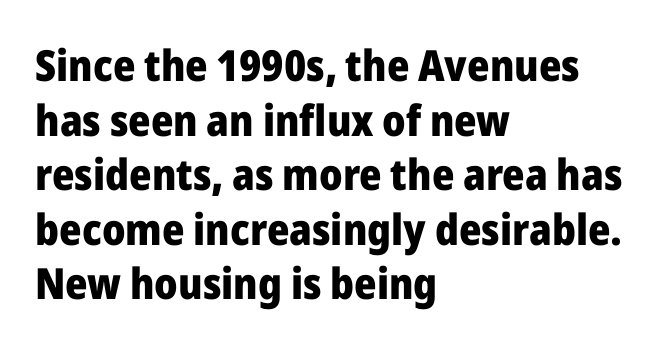
Q: Is the text bold? A: Yes.
Q: Is the text italic (slanted)? A: No, it is upright.
Q: Is the typeface a serif or a sans-serif typeface? A: Sans-serif.
Q: Is the text underlined? A: No.
Q: How is the paragraph aligned? A: Left-aligned.
Q: Is the spacing between letters normal or unusually wide? A: Normal.
Q: Is the spacing between lines tight, normal or loose? A: Normal.
Q: Width (condensed, normal, or wide)? A: Normal.
Q: Stroke contrast? A: Low.
Q: x-height? A: Medium.
Q: Monospaced? A: No.
